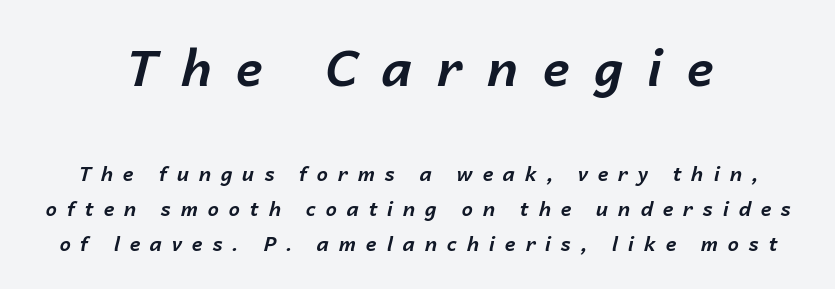
Weight: bold. Letters rest on an invisible, unmarked baseline. Spacing between characters has been opened up far beyond the box default. The face used here has a pronounced slope to its letters.
